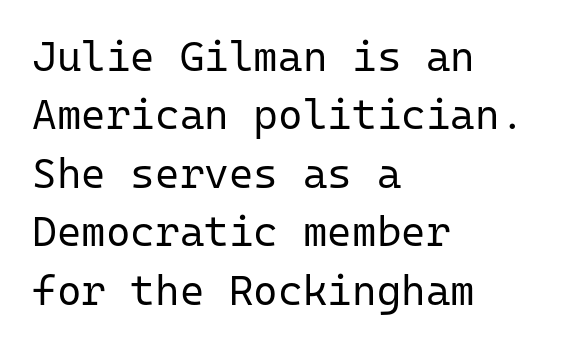
The image shows 42 px regular-weight sans-serif type, upright, monospaced; set left-aligned, normal line spacing (1.39x), normal letter spacing, not underlined; low stroke contrast and a medium x-height.
